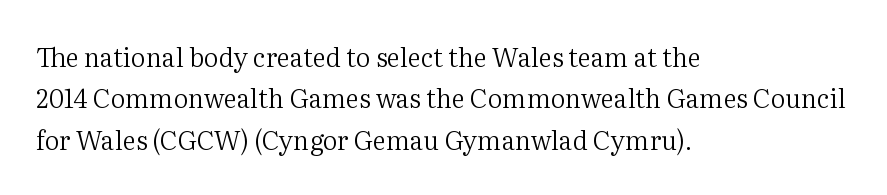
The image shows 26 px text type, upright; set left-aligned, normal line spacing (1.59x), normal letter spacing, not underlined.
